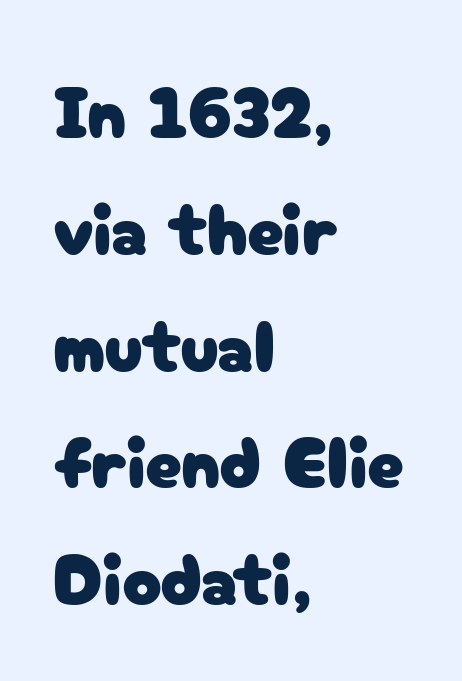
{"serif": "no", "italic": "no", "width": "normal", "stroke_contrast": "low", "x_height": "medium", "monospaced": "no", "underline": "no", "align": "left", "line_spacing": "normal", "line_spacing_ratio": 1.6, "letter_spacing": "normal", "letter_spacing_em": 0.0, "glyph_px": 73}
